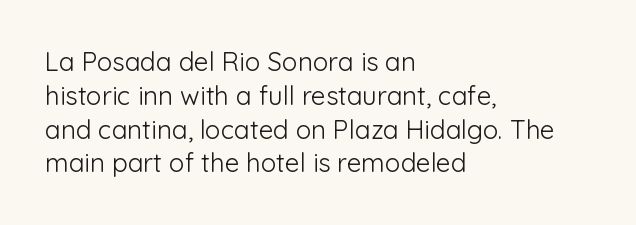
The image shows 26 px text type, upright; set left-aligned, normal line spacing (1.3x), normal letter spacing, not underlined.
